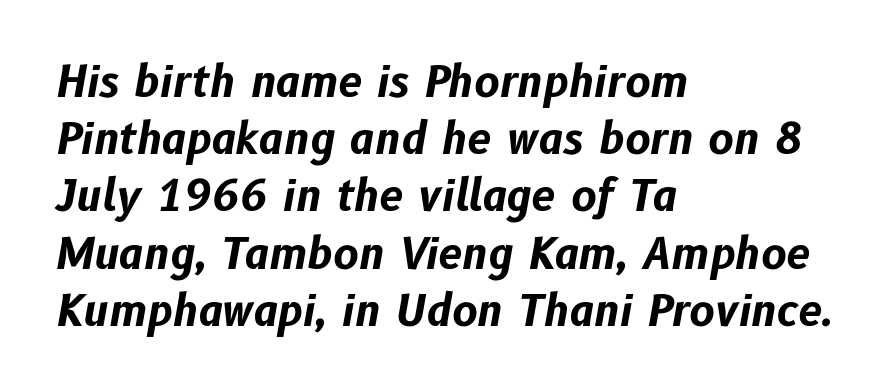
As a designer I'd log this as weight 700, bold. Do the characters align in a grid? No, the font is proportional. Type without underlining. Is the letter spacing exaggerated? No — it looks like the ordinary default.
